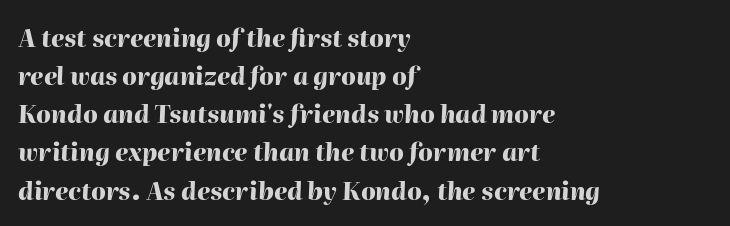
What stands out about the letter spacing? Nothing — it is the standard amount. Vertical spacing — default. Check the space under the baseline: it is left empty. The sample has been set heavy, in full bold. Compared with ordinary roman type, these characters are visibly tilted. The passage is arranged the way most books set body copy — flush left.
